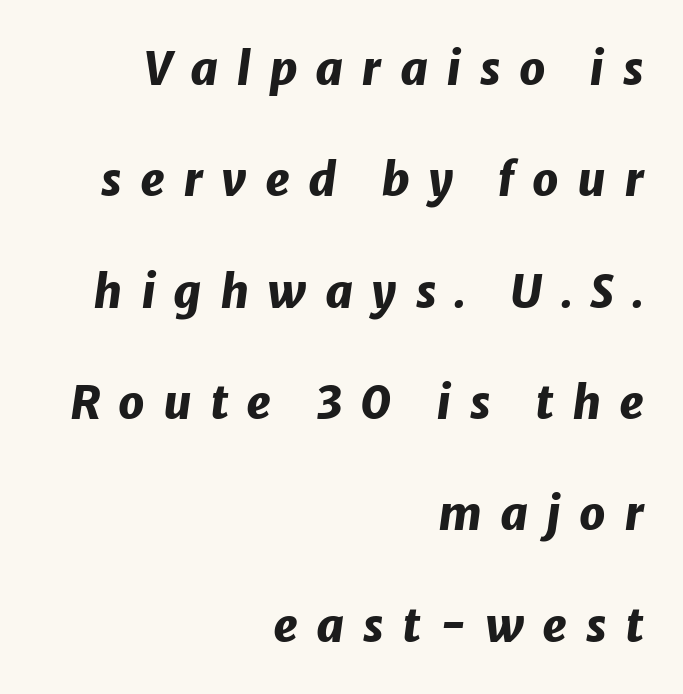
Q: Is the text bold? A: Yes.
Q: Is the text italic (slanted)? A: Yes, it leans right by about 8 degrees.
Q: Is the text underlined? A: No.
Q: How is the paragraph aligned? A: Right-aligned.
Q: Is the spacing between letters normal or unusually wide? A: Unusually wide.
Q: Is the spacing between lines tight, normal or loose? A: Loose.
Q: Width (condensed, normal, or wide)? A: Normal.
Q: Stroke contrast? A: Low.
Q: x-height? A: Medium.
Q: Monospaced? A: No.
